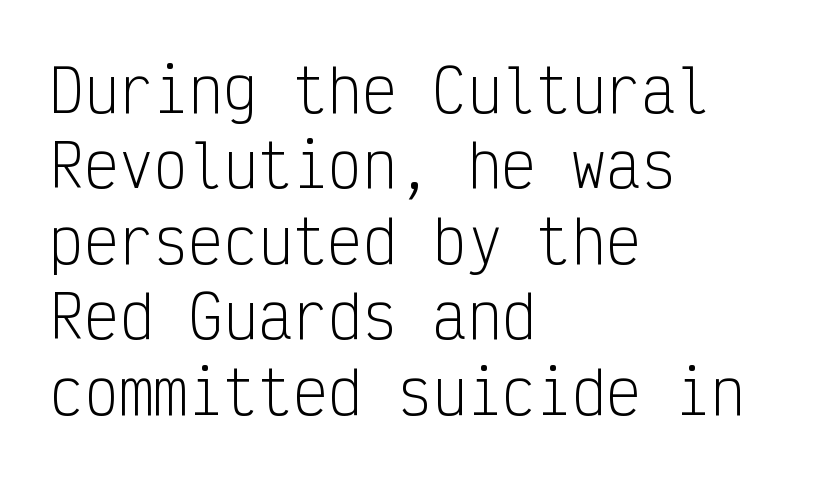
{"serif": "no", "italic": "no", "bold": "no", "weight": "light", "width": "condensed", "stroke_contrast": "low", "x_height": "medium", "monospaced": "yes", "underline": "no", "align": "left", "line_spacing": "normal", "line_spacing_ratio": 1.3, "letter_spacing": "normal", "letter_spacing_em": 0.0, "glyph_px": 58}
